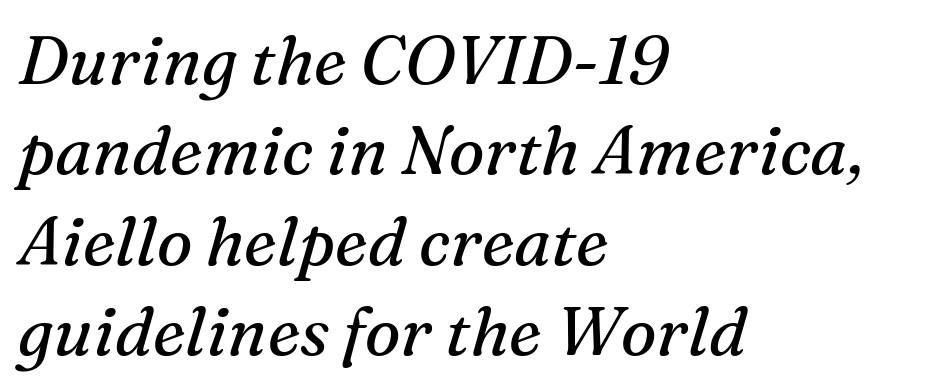
The image shows 67 px regular-weight serif type, italic (leaning right); set left-aligned, normal line spacing (1.35x), normal letter spacing, not underlined; medium stroke contrast and a medium x-height.
